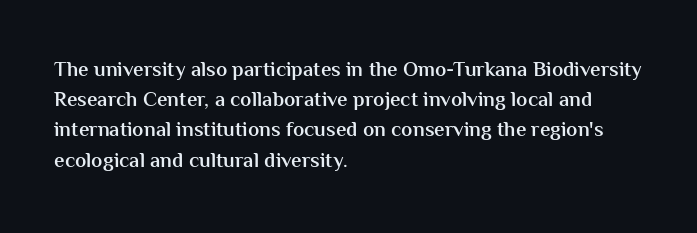
{"italic": "no", "bold": "semi", "underline": "no", "align": "left", "line_spacing": "normal", "line_spacing_ratio": 1.44, "letter_spacing": "normal", "letter_spacing_em": 0.0, "glyph_px": 21}
